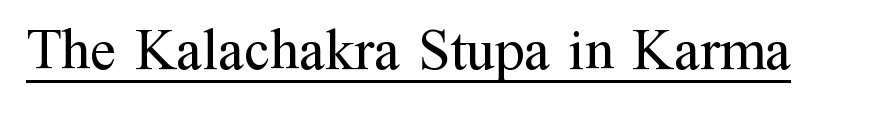
Honestly, the underline is the first thing you notice here. Heft: none added — not bold. Do the letters lean? They stand straight. Standard letterfit; no display-style spreading of the glyphs. The rendering shows small feet on the letterforms — a serif design.
